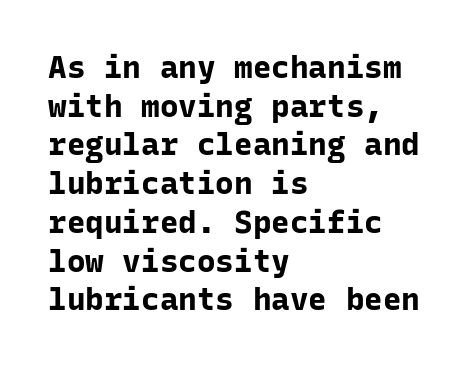
Q: Is the text bold? A: Yes.
Q: Is the text italic (slanted)? A: No, it is upright.
Q: Is the typeface a serif or a sans-serif typeface? A: Sans-serif.
Q: Is the text underlined? A: No.
Q: How is the paragraph aligned? A: Left-aligned.
Q: Is the spacing between letters normal or unusually wide? A: Normal.
Q: Is the spacing between lines tight, normal or loose? A: Normal.
Q: Width (condensed, normal, or wide)? A: Normal.
Q: Stroke contrast? A: Low.
Q: x-height? A: Medium.
Q: Monospaced? A: Yes.
